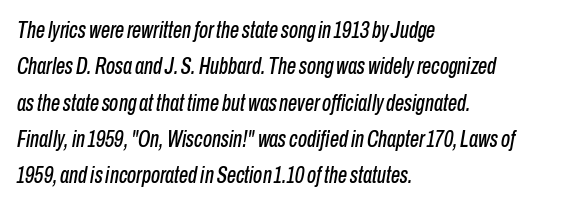
The image shows 23 px text type, italic (leaning right); set left-aligned, normal line spacing (1.58x), normal letter spacing, not underlined.
